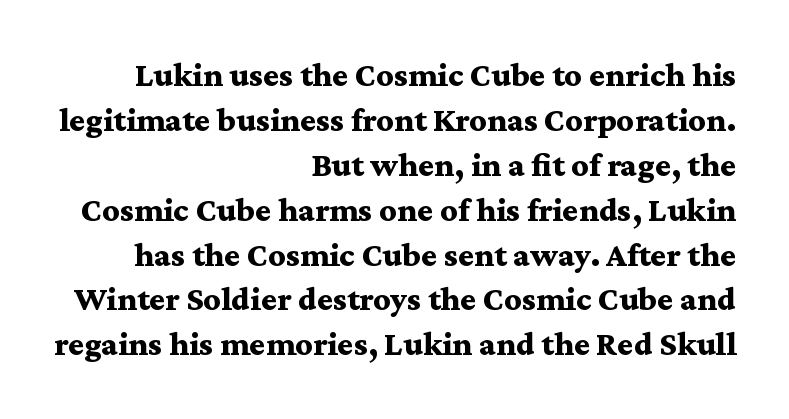
The image shows 34 px bold, wide serif type, upright; set right-aligned, normal line spacing (1.32x), normal letter spacing, not underlined; medium stroke contrast and a medium x-height.
